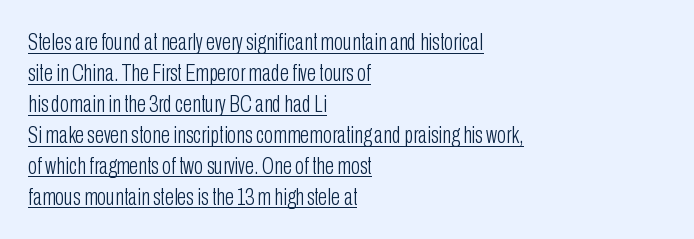
{"italic": "no", "bold": "no", "underline": "yes", "align": "left", "line_spacing": "normal", "line_spacing_ratio": 1.29, "letter_spacing": "normal", "letter_spacing_em": 0.0, "glyph_px": 24}
